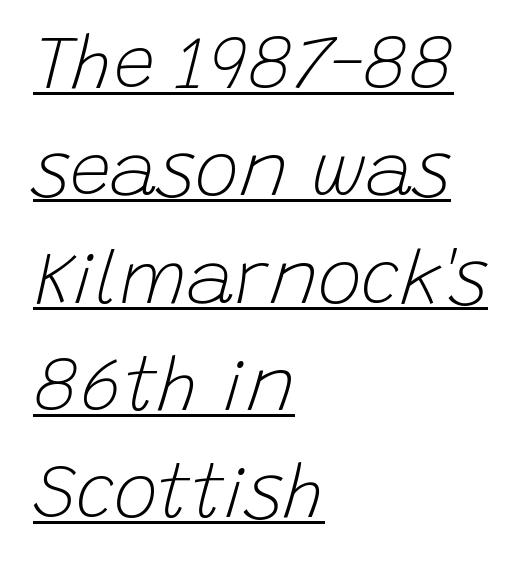
{"italic": "yes", "lean": "right", "slant_degrees": 15, "bold": "no", "weight": "light", "width": "normal", "stroke_contrast": "low", "x_height": "large", "monospaced": "no", "underline": "yes", "align": "left", "line_spacing": "normal", "line_spacing_ratio": 1.45, "letter_spacing": "normal", "letter_spacing_em": 0.0, "glyph_px": 74}
